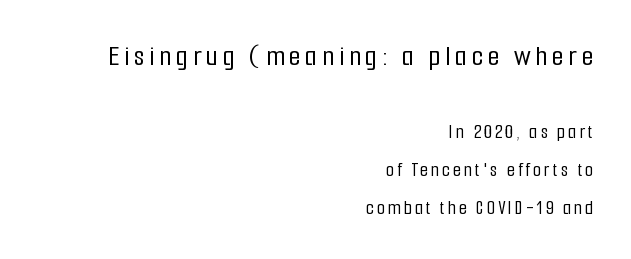
Is there any slant? The stems are plumb. Reading down the block, your eye finds every line finishing at a fixed right position. The letters advance in unequal steps, a hallmark of proportional type. The face used here appears at its bigger size in the upper chunk. Vertically, the passage feels expansive, rows floating well apart.
